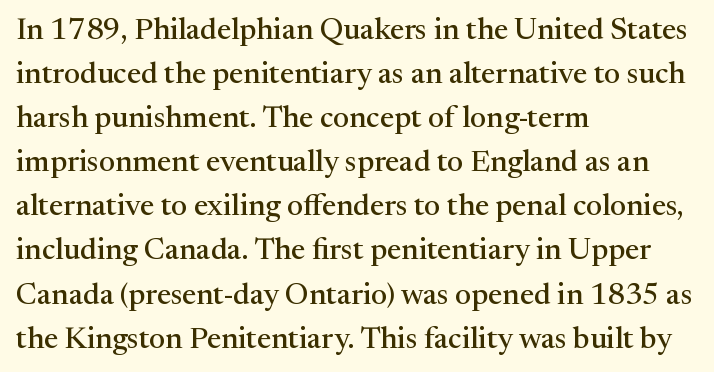
Q: Is the text italic (slanted)? A: No, it is upright.
Q: Is the typeface a serif or a sans-serif typeface? A: Serif.
Q: Is the text underlined? A: No.
Q: How is the paragraph aligned? A: Left-aligned.
Q: Is the spacing between letters normal or unusually wide? A: Normal.
Q: Is the spacing between lines tight, normal or loose? A: Normal.
Q: Width (condensed, normal, or wide)? A: Normal.
Q: Stroke contrast? A: Medium.
Q: x-height? A: Medium.
Q: Monospaced? A: No.
